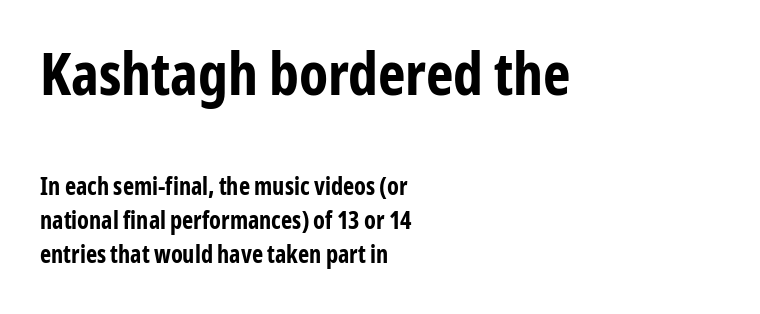
You can tell from the bare stems that sans-serif type was used. The line texture is even and compact thanks to regular tracking. Typographic density is high because the face is bold. The zone under the glyphs is completely vacant.
